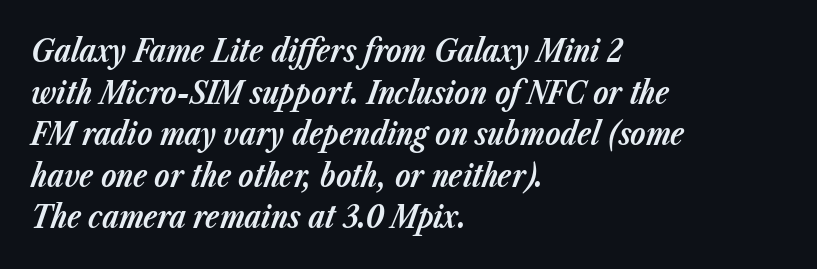
Is this a fixed-width face? No — the glyphs have proportional, varying widths. Compared with an ordinary text face, these strokes are far heavier — a full bold. Successive baselines arrive at the customary interval. The horizontal fit of the characters is conventional and even. A classic flush-left, rag-right setting is used for this passage.
